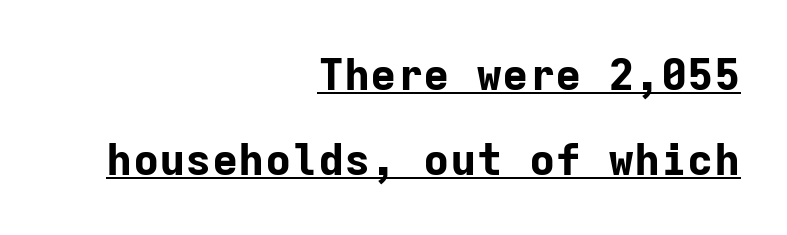
{"serif": "no", "italic": "no", "bold": "yes", "weight": "bold", "width": "normal", "stroke_contrast": "low", "x_height": "medium", "monospaced": "yes", "underline": "yes", "align": "right", "line_spacing": "loose", "line_spacing_ratio": 1.93, "letter_spacing": "normal", "letter_spacing_em": 0.0, "glyph_px": 44}
